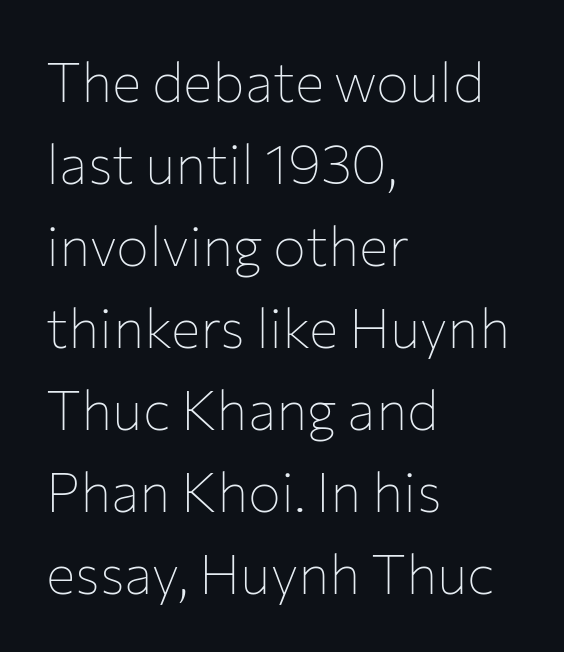
Does the leading feel generous? No, just average. The letters stand straight up with perfectly vertical stems. Reading down the block, your eye returns to a fixed left position each line. Underlining? Definitely not there. The letters sit at their default tracking, neither squeezed nor spread. Weight: in the light-to-regular range.
